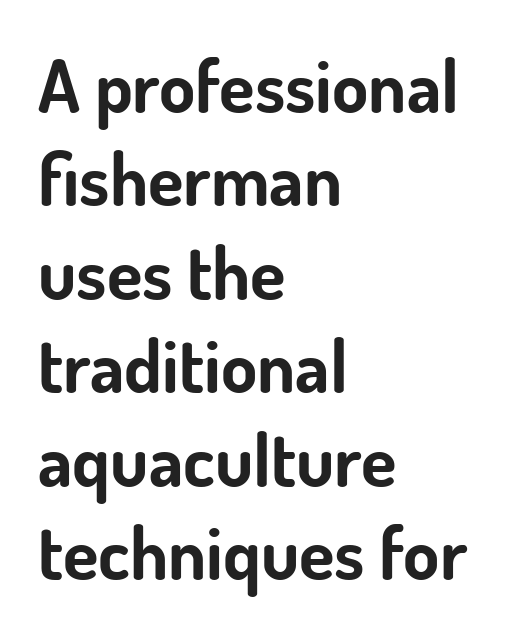
Think of a printed novel: that variable character pitch is what you see here. Nothing unusual about the tracking: characters are spaced as the font intends. If you drew a ruler down the left edge, every line would touch it. Is there any slant? The stems are plumb.
